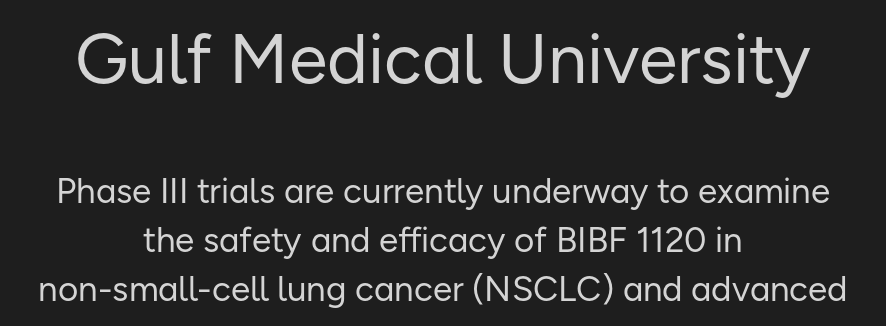
Q: Is the text bold? A: No.
Q: Is the text italic (slanted)? A: No, it is upright.
Q: Is the typeface a serif or a sans-serif typeface? A: Sans-serif.
Q: Is the text underlined? A: No.
Q: How is the paragraph aligned? A: Centered.
Q: Is the spacing between letters normal or unusually wide? A: Normal.
Q: Is the spacing between lines tight, normal or loose? A: Normal.
Q: Which block of text is set in a larger size, the first (top) or the second (bottom)? A: The first (top) one.
Q: Width (condensed, normal, or wide)? A: Normal.
Q: Stroke contrast? A: Low.
Q: x-height? A: Medium.
Q: Monospaced? A: No.
